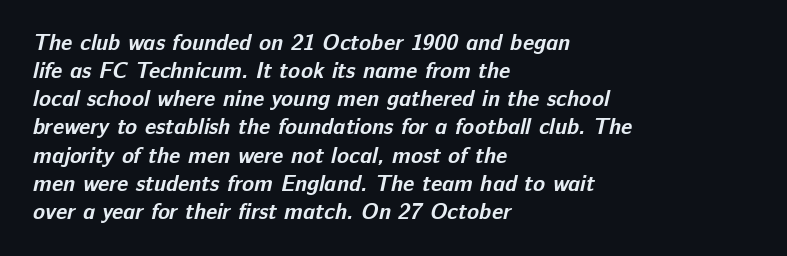
The image shows 22 px bold type; set left-aligned, normal line spacing (1.28x), normal letter spacing, not underlined.
